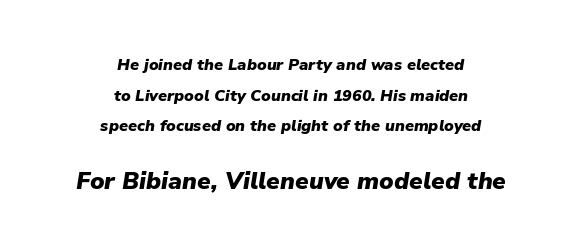
{"italic": "yes", "lean": "right", "slant_degrees": 9, "bold": "yes", "underline": "no", "align": "center", "line_spacing": "loose", "line_spacing_ratio": 1.91, "letter_spacing": "normal", "letter_spacing_em": 0.0, "larger_block": "second", "size_ratio": 1.5, "glyph_px": 24}
